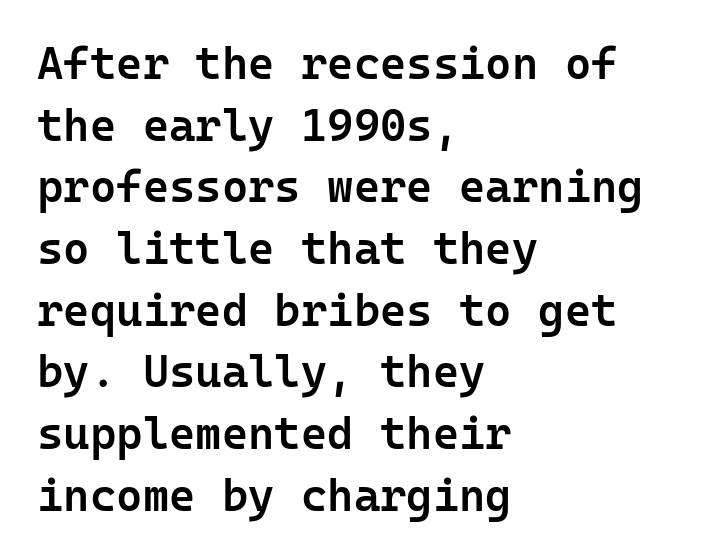
Letterform terminals end flat and unadorned throughout the passage. The specimen reads as upright at a glance. Rows of type keep a routine distance in the vertical direction. Do the characters align in a grid? Yes, the font is monospaced. Any mark beneath the type? The region is blank.
